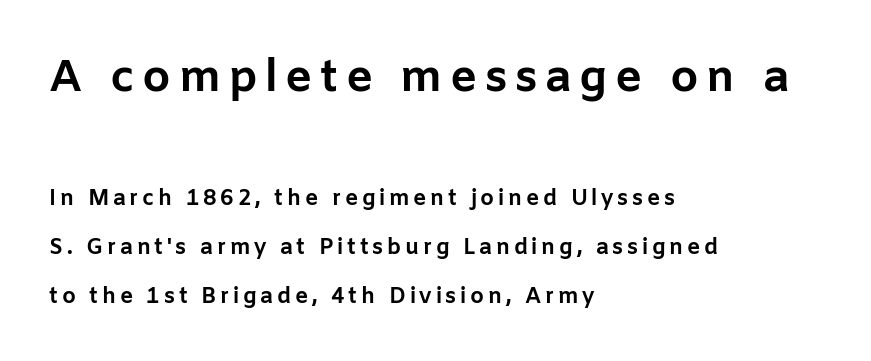
Is the type bold? Yes — the strokes are clearly thick and heavy. This block would shrink considerably if given ordinary leading; it's expanded now. Type without underlining. A student would notice the top passage is typeset larger than what follows. The typography opts for an upright posture over an oblique one.
